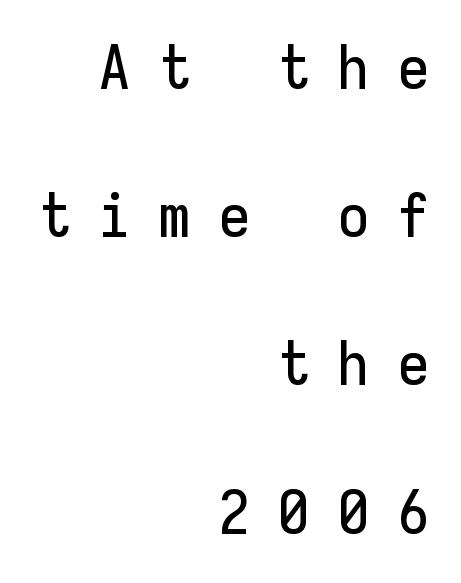
The string is rendered with underlining switched off. A sans-serif font was chosen for this passage. Posture: upright roman. The horizontal fit of the characters is loose and conspicuously gappy. This rendering uses right alignment, leaving the left contour irregular. Is there much room between lines? Yes — plenty of vertical air separates them.
